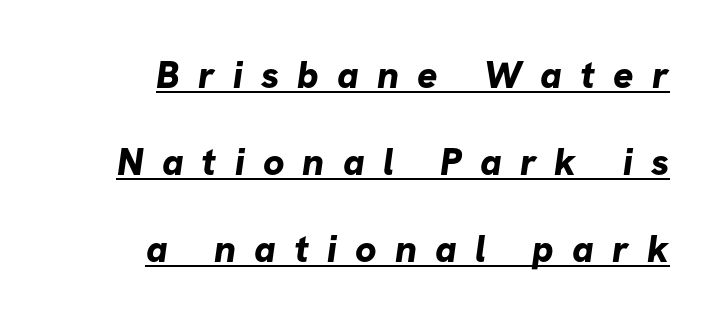
Q: Is the text bold? A: Yes.
Q: Is the typeface a serif or a sans-serif typeface? A: Sans-serif.
Q: Is the text underlined? A: Yes.
Q: How is the paragraph aligned? A: Right-aligned.
Q: Is the spacing between letters normal or unusually wide? A: Unusually wide.
Q: Is the spacing between lines tight, normal or loose? A: Loose.
Q: Width (condensed, normal, or wide)? A: Normal.
Q: Stroke contrast? A: Low.
Q: x-height? A: Medium.
Q: Monospaced? A: No.
